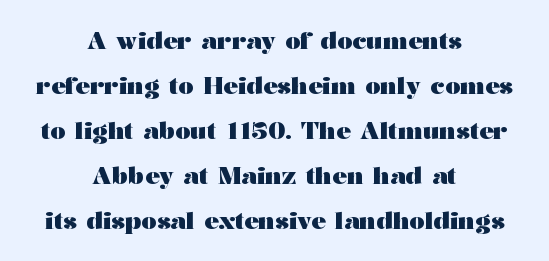
Words float on clear page, feet unadorned. Notice how thick the strokes are: this is what a full bold looks like. You can tell it's not italic because the verticals are truly vertical. This rendering leaves character spacing at its baseline value.
